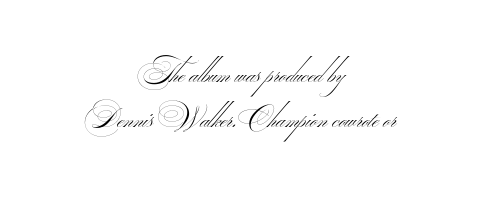
Spacing verdict: proportional, widths tailored to each character. Clear beneath every line of the passage. Look at the tracking — it's just the regular setting, nothing added. Honestly, the row spacing looks completely unremarkable.
